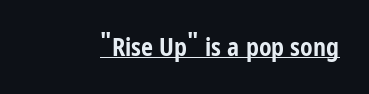
{"italic": "no", "bold": "yes", "underline": "yes", "letter_spacing": "normal", "letter_spacing_em": 0.0, "glyph_px": 24}
